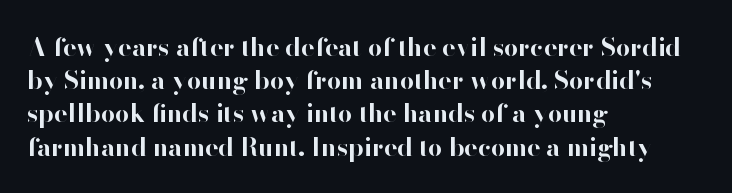
Q: Is the text bold? A: Yes.
Q: Is the text italic (slanted)? A: No, it is upright.
Q: Is the text underlined? A: No.
Q: How is the paragraph aligned? A: Left-aligned.
Q: Is the spacing between letters normal or unusually wide? A: Normal.
Q: Is the spacing between lines tight, normal or loose? A: Normal.
